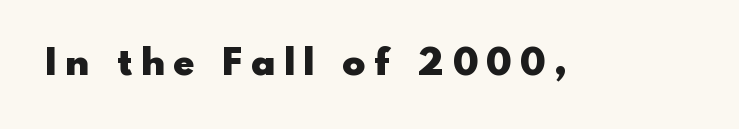
Q: Is the text bold? A: Yes.
Q: Is the text italic (slanted)? A: No, it is upright.
Q: Is the typeface a serif or a sans-serif typeface? A: Sans-serif.
Q: Is the text underlined? A: No.
Q: Is the spacing between letters normal or unusually wide? A: Unusually wide.
Q: Width (condensed, normal, or wide)? A: Normal.
Q: x-height? A: Small.
Q: Monospaced? A: No.
